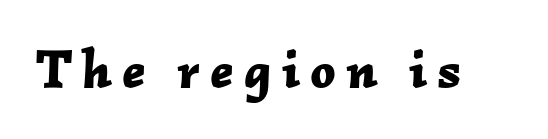
{"italic": "yes", "lean": "right", "slant_degrees": 2, "bold": "yes", "weight": "bold", "width": "normal", "stroke_contrast": "low", "x_height": "medium", "monospaced": "no", "underline": "no", "glyph_px": 55}
